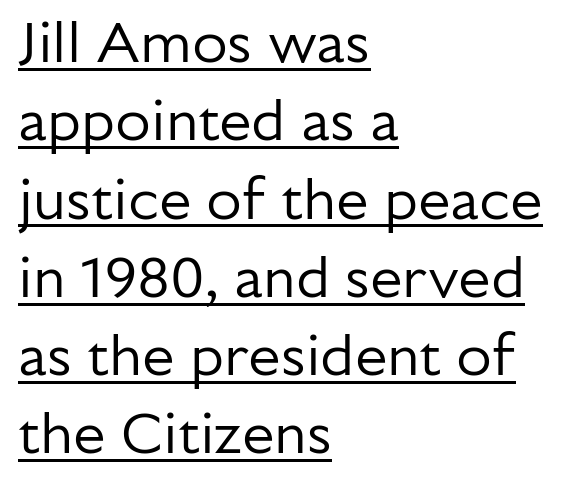
Q: Is the text bold? A: No.
Q: Is the text italic (slanted)? A: No, it is upright.
Q: Is the typeface a serif or a sans-serif typeface? A: Sans-serif.
Q: Is the text underlined? A: Yes.
Q: How is the paragraph aligned? A: Left-aligned.
Q: Is the spacing between letters normal or unusually wide? A: Normal.
Q: Is the spacing between lines tight, normal or loose? A: Normal.
Q: Width (condensed, normal, or wide)? A: Normal.
Q: Stroke contrast? A: Low.
Q: x-height? A: Medium.
Q: Monospaced? A: No.
